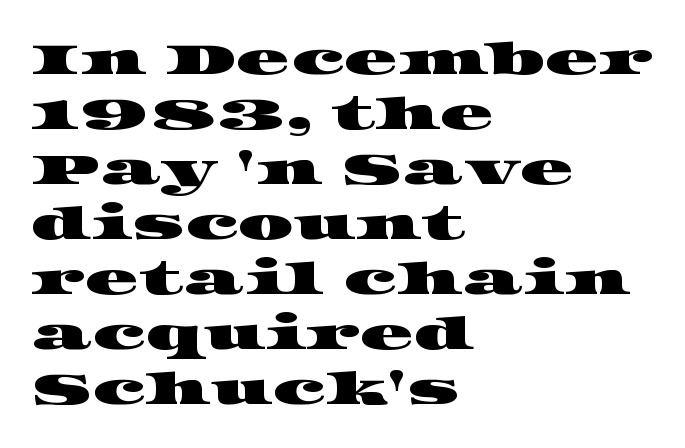
The image shows 44 px wide serif type; set left-aligned, normal line spacing (1.25x), normal letter spacing, not underlined; high stroke contrast and a large x-height.
